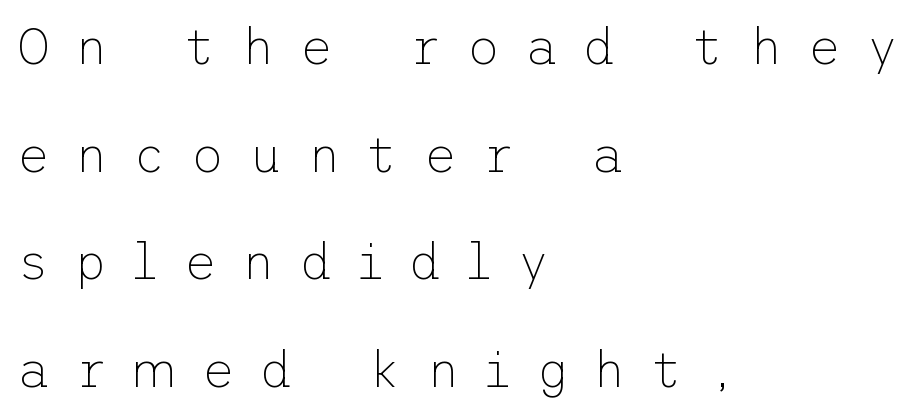
The image shows 51 px thin sans-serif type, upright; set left-aligned, loose line spacing (2.11x), unusually wide letter spacing (+0.49 em), not underlined; low stroke contrast and a medium x-height.
